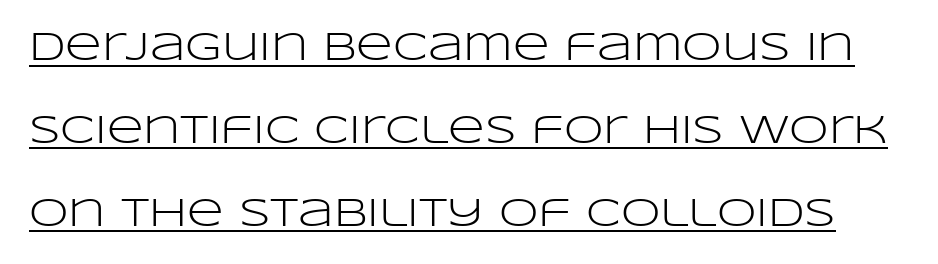
Q: Is the text bold? A: No.
Q: Is the text italic (slanted)? A: No, it is upright.
Q: Is the typeface a serif or a sans-serif typeface? A: Sans-serif.
Q: Is the text underlined? A: Yes.
Q: Is the spacing between letters normal or unusually wide? A: Normal.
Q: Is the spacing between lines tight, normal or loose? A: Loose.
Q: Width (condensed, normal, or wide)? A: Wide.
Q: Stroke contrast? A: Low.
Q: x-height? A: Large.
Q: Monospaced? A: No.
